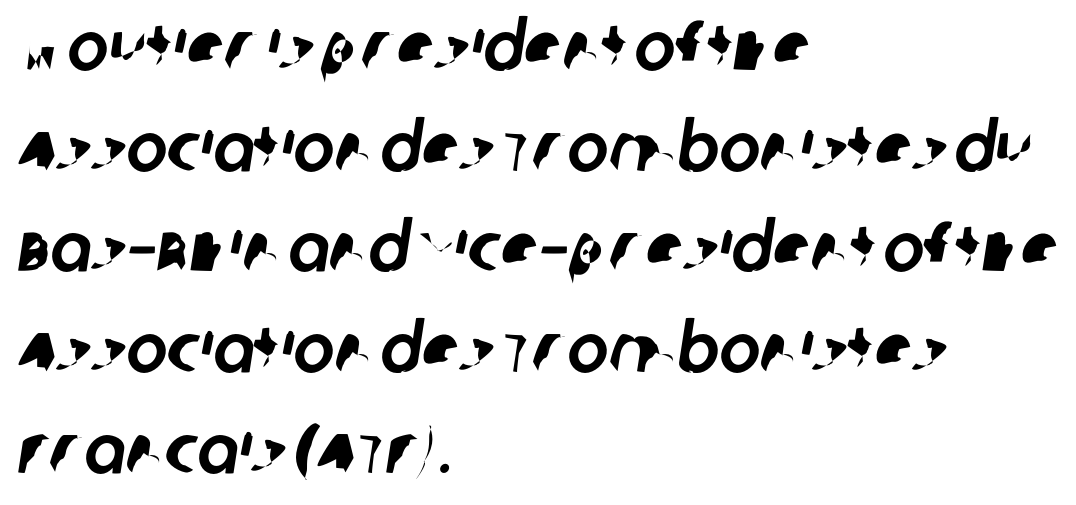
In terms of letterspacing, this is plain default setting. The text was rendered using a sans face with plain stroke endings. Is the block centered? No — it sits flush against the left margin. The passage shown is typed in a proportional face where columns would drift. Is there much room between lines? A standard amount, neither cramped nor airy. The foot of each line stays bare and open.
